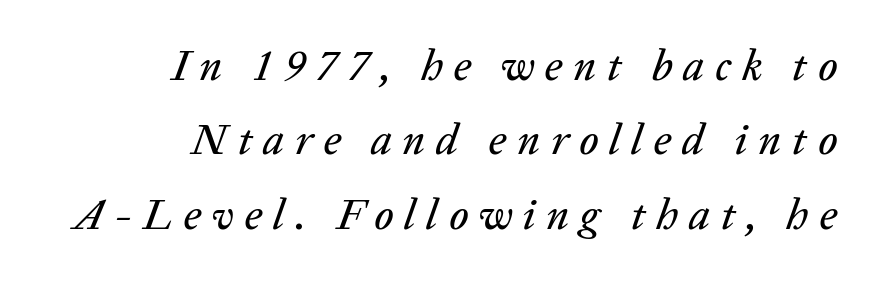
{"italic": "yes", "lean": "right", "slant_degrees": 20, "width": "normal", "stroke_contrast": "low", "x_height": "medium", "monospaced": "no", "underline": "no", "align": "right", "line_spacing_ratio": 1.73, "letter_spacing": "wide", "letter_spacing_em": 0.25, "glyph_px": 43}
